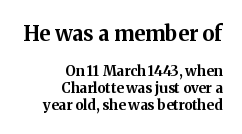
The image shows 21 px bold type, upright; set right-aligned, line spacing 1.2x, normal letter spacing, not underlined; the first (top) block is 1.5x larger.
